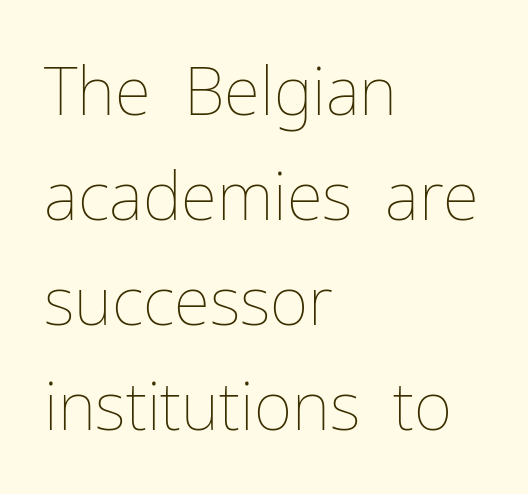
Summary of vertical rhythm: regular, with standard interline spacing. Descenders are the only things crossing below the line. This is roman type, the default non-slanted kind. There is no visible air inserted between adjacent glyphs. Counters stay open thanks to moderate or lighter strokes.
